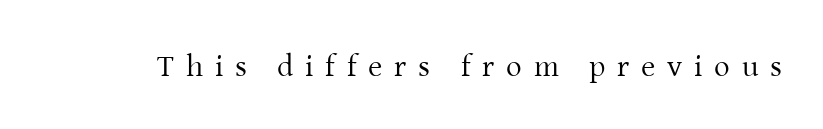
Honestly, there is no underline to notice here at all. Letterform terminals end in serifs throughout the passage. This sample has the flowing, uneven cadence of proportional lettering. A quiet, ordinary-to-light weight characterises the typeface. Notice how the stems are strictly vertical — no italics here.
